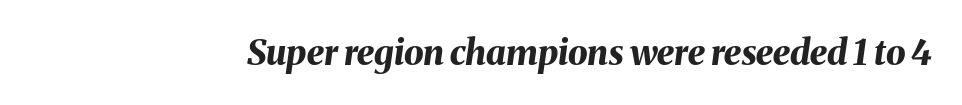
{"italic": "yes", "lean": "right", "slant_degrees": 8, "bold": "yes", "weight": "bold", "width": "normal", "stroke_contrast": "medium", "x_height": "medium", "monospaced": "no", "underline": "no", "letter_spacing": "normal", "letter_spacing_em": 0.0, "glyph_px": 35}
